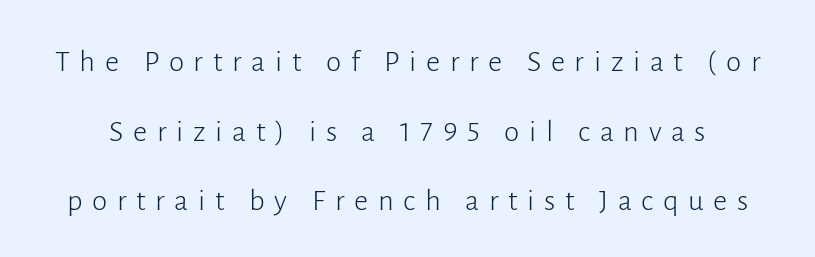
The image shows 31 px light sans-serif type, upright; set loose line spacing (2.25x), unusually wide letter spacing (+0.31 em), not underlined; low stroke contrast and a medium x-height.
